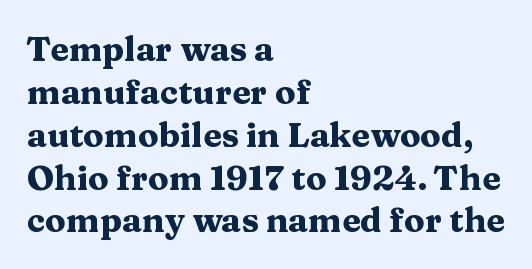
The lines are quadded left. The face used here is rendered with its standard letterfit. The type family on display is of the serif kind. Rendered with straight, roman letterforms. Plain, unruled lines of type.
